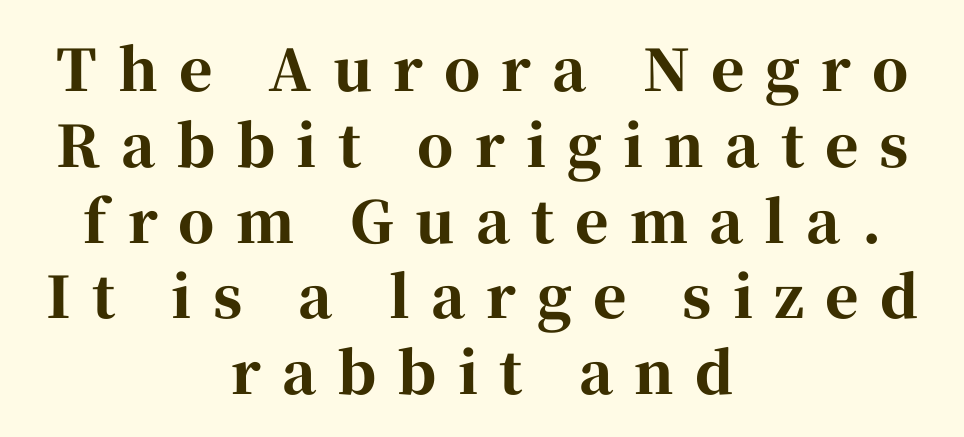
The image shows 57 px bold serif type, upright; set centered, normal line spacing (1.33x), unusually wide letter spacing (+0.37 em), not underlined; high stroke contrast and a medium x-height.
